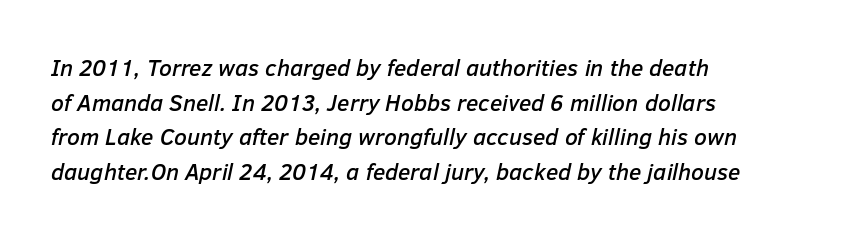
Glance below the letters and you will spot only blank space. Nothing unusual about the tracking: characters are spaced as the font intends. You can tell it's italic because the verticals aren't actually vertical. Alignment: flush left.
